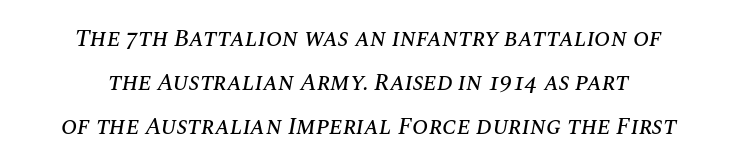
Would a proofreader flag this as italicized? Yes. Type without underlining. Caption: standard tracking, unaltered. Both edges are ragged and mirror each other, which tells us the setting is centered.
